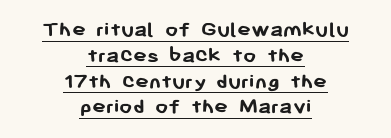
Students, observe: this is what under-led, compact text looks like. Notice how thick the strokes are: this is what a full bold looks like. A student would call this center alignment; a typographer would say set centered. Ordinary non-slanted type is in use. Each word holds together tightly as a unit, with standard inter-letter gaps. This rendering features underlined lettering.
